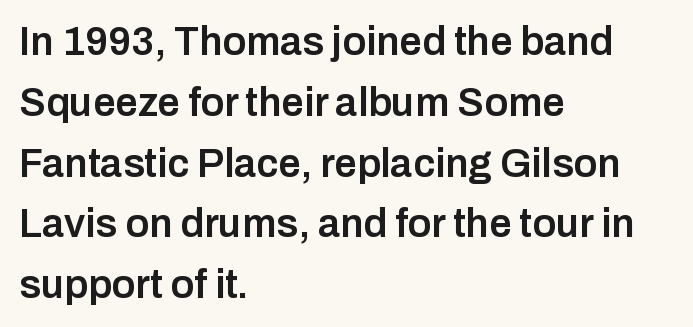
The gaps between neighbouring characters are ordinary and unremarkable. The paragraph has a hard left edge and a soft right edge. The glyphs are unaccompanied by any horizontal stroke below them. The rendering shows plain stroke endings on the letterforms — a sans-serif design.
